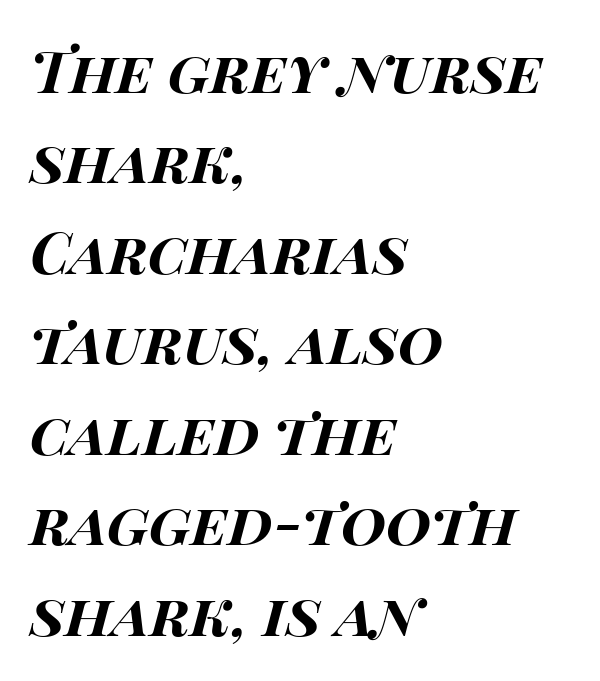
{"italic": "yes", "lean": "right", "slant_degrees": 14, "bold": "yes", "weight": "bold", "width": "wide", "stroke_contrast": "high", "x_height": "large", "monospaced": "no", "underline": "no", "align": "left", "line_spacing": "normal", "line_spacing_ratio": 1.56, "letter_spacing": "normal", "letter_spacing_em": 0.0, "glyph_px": 58}
